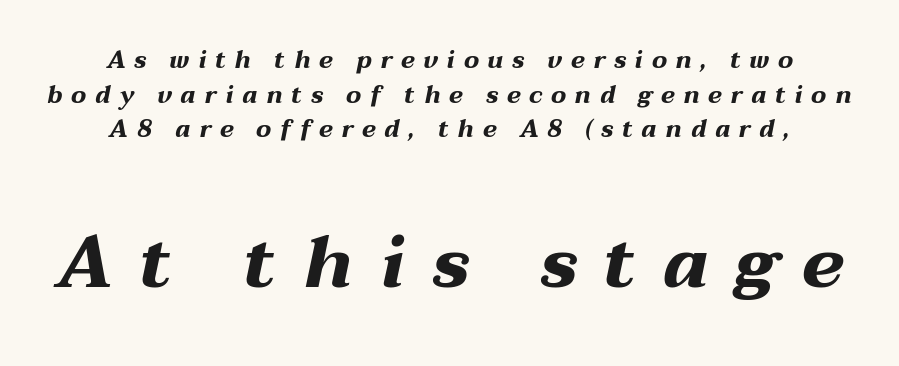
Q: Is the text bold? A: Yes.
Q: Is the text italic (slanted)? A: Yes, it leans right by about 12 degrees.
Q: Is the text underlined? A: No.
Q: How is the paragraph aligned? A: Centered.
Q: Is the spacing between letters normal or unusually wide? A: Unusually wide.
Q: Is the spacing between lines tight, normal or loose? A: Normal.
Q: Which block of text is set in a larger size, the first (top) or the second (bottom)? A: The second (bottom) one.
Q: Width (condensed, normal, or wide)? A: Wide.
Q: Stroke contrast? A: Medium.
Q: x-height? A: Medium.
Q: Monospaced? A: No.
